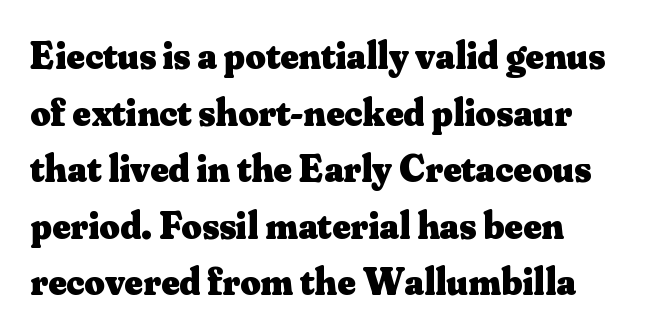
{"serif": "yes", "italic": "no", "bold": "yes", "weight": "heavy", "width": "normal", "stroke_contrast": "medium", "x_height": "small", "monospaced": "no", "underline": "no", "line_spacing": "normal", "line_spacing_ratio": 1.45, "letter_spacing": "normal", "letter_spacing_em": 0.0, "glyph_px": 39}
